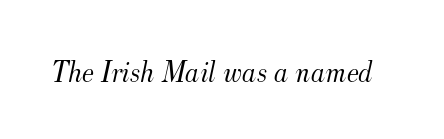
The image shows 30 px light serif type, italic (leaning right); set normal letter spacing, not underlined; medium stroke contrast and a small x-height.
